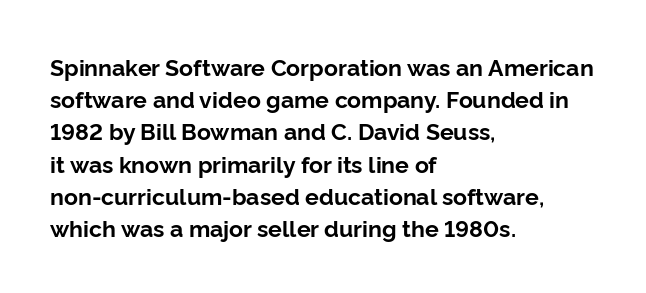
Teacher's note: observe the even left margin — that is flush-left alignment. Tracking here is standard; glyphs follow each other at the usual distance. Horizontal bands of white between lines are of average thickness. Is the type bold? Yes — the strokes are clearly thick and heavy. This is the regular roman posture of the typeface.
